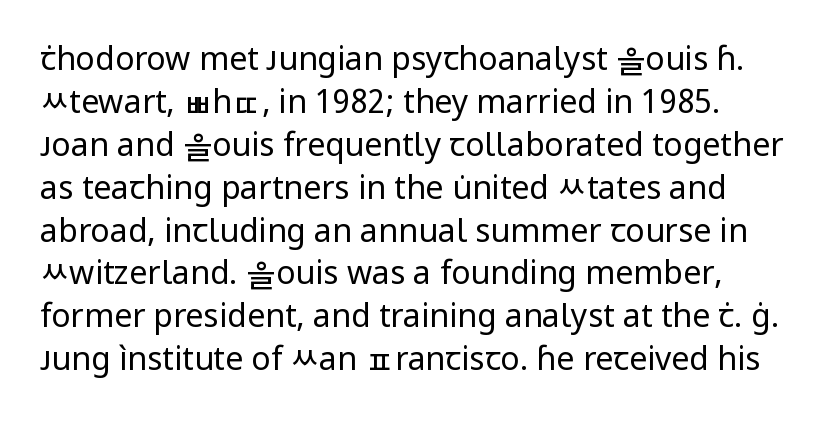
Q: Is the text bold? A: No.
Q: Is the text italic (slanted)? A: No, it is upright.
Q: Is the typeface a serif or a sans-serif typeface? A: Sans-serif.
Q: Is the text underlined? A: No.
Q: Is the spacing between letters normal or unusually wide? A: Normal.
Q: Is the spacing between lines tight, normal or loose? A: Normal.
Q: Width (condensed, normal, or wide)? A: Normal.
Q: Stroke contrast? A: Low.
Q: x-height? A: Medium.
Q: Monospaced? A: No.
